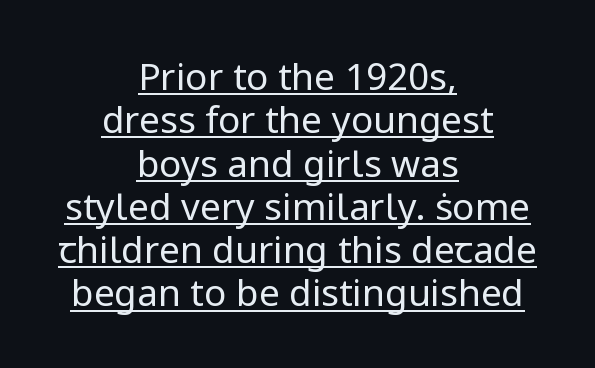
Q: Is the text bold? A: No.
Q: Is the text italic (slanted)? A: No, it is upright.
Q: Is the typeface a serif or a sans-serif typeface? A: Sans-serif.
Q: Is the text underlined? A: Yes.
Q: How is the paragraph aligned? A: Centered.
Q: Is the spacing between letters normal or unusually wide? A: Normal.
Q: Width (condensed, normal, or wide)? A: Normal.
Q: Stroke contrast? A: Low.
Q: x-height? A: Medium.
Q: Monospaced? A: No.
